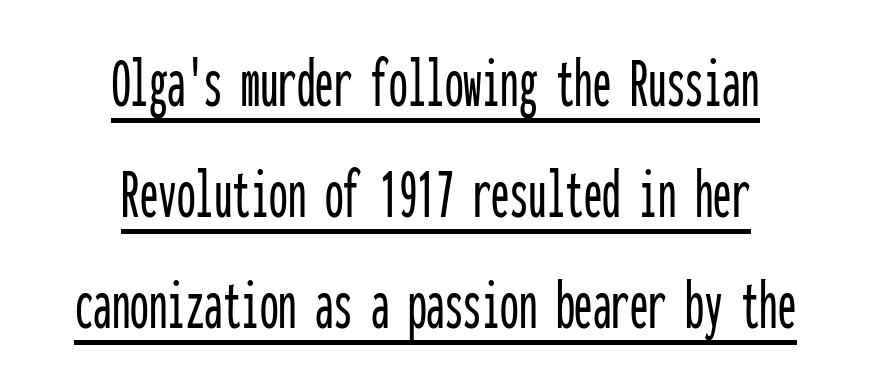
{"serif": "no", "italic": "no", "width": "condensed", "stroke_contrast": "low", "x_height": "medium", "monospaced": "yes", "underline": "yes", "align": "center", "line_spacing": "normal", "line_spacing_ratio": 1.5, "letter_spacing": "normal", "letter_spacing_em": 0.0, "glyph_px": 74}
